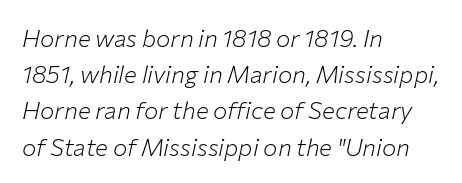
{"italic": "yes", "lean": "right", "slant_degrees": 12, "bold": "no", "underline": "no", "align": "left", "line_spacing": "normal", "line_spacing_ratio": 1.51, "letter_spacing": "normal", "letter_spacing_em": 0.0, "glyph_px": 24}
